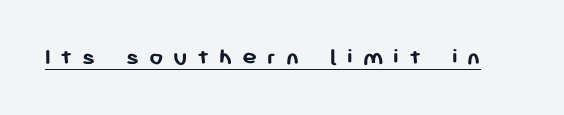
Q: Is the text bold? A: Yes.
Q: Is the text italic (slanted)? A: No, it is upright.
Q: Is the text underlined? A: Yes.
Q: Is the spacing between letters normal or unusually wide? A: Unusually wide.
